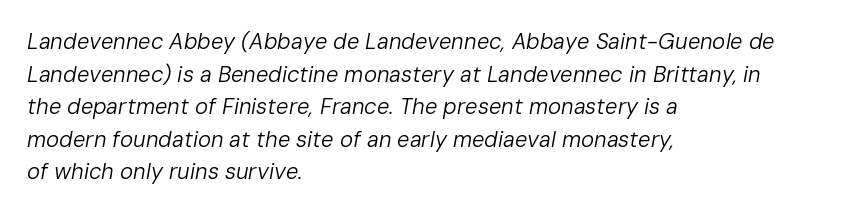
The image shows 22 px text type, italic (leaning right); set left-aligned, normal line spacing (1.48x), normal letter spacing, not underlined.
